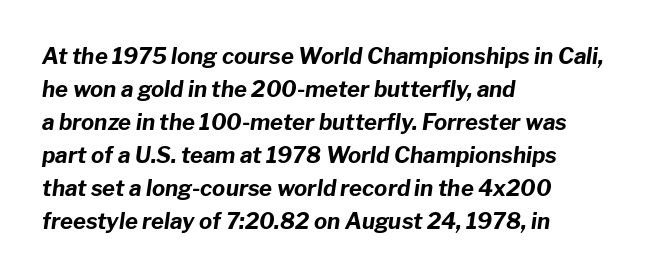
The image shows 22 px bold type, italic (leaning right); set left-aligned, normal line spacing (1.5x), normal letter spacing, not underlined.
